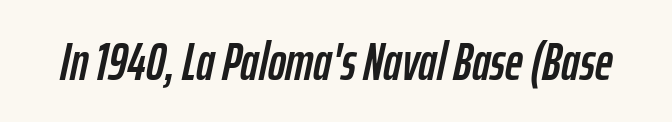
Q: Is the text italic (slanted)? A: Yes, it leans right by about 12 degrees.
Q: Is the text underlined? A: No.
Q: Is the spacing between letters normal or unusually wide? A: Normal.
Q: Width (condensed, normal, or wide)? A: Condensed.
Q: Stroke contrast? A: Low.
Q: x-height? A: Medium.
Q: Monospaced? A: No.
